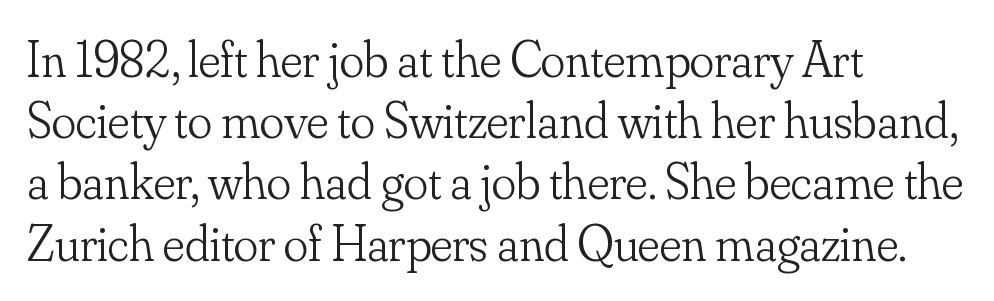
Q: Is the text bold? A: No.
Q: Is the text italic (slanted)? A: No, it is upright.
Q: Is the typeface a serif or a sans-serif typeface? A: Serif.
Q: Is the text underlined? A: No.
Q: How is the paragraph aligned? A: Left-aligned.
Q: Is the spacing between letters normal or unusually wide? A: Normal.
Q: Width (condensed, normal, or wide)? A: Normal.
Q: Stroke contrast? A: Low.
Q: x-height? A: Small.
Q: Monospaced? A: No.
